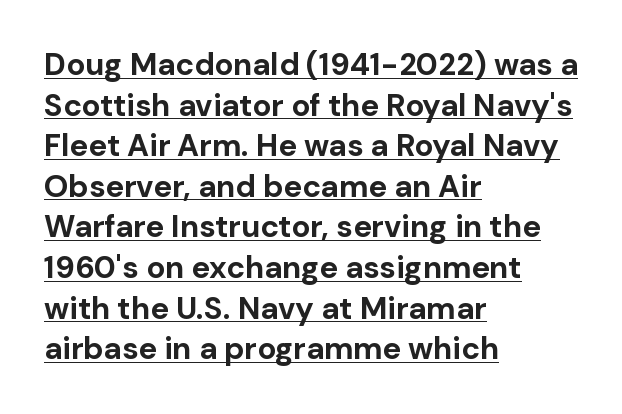
{"serif": "no", "italic": "no", "bold": "yes", "weight": "bold", "width": "normal", "stroke_contrast": "low", "x_height": "medium", "monospaced": "no", "underline": "yes", "align": "left", "line_spacing": "normal", "line_spacing_ratio": 1.31, "letter_spacing": "normal", "letter_spacing_em": 0.0, "glyph_px": 31}
